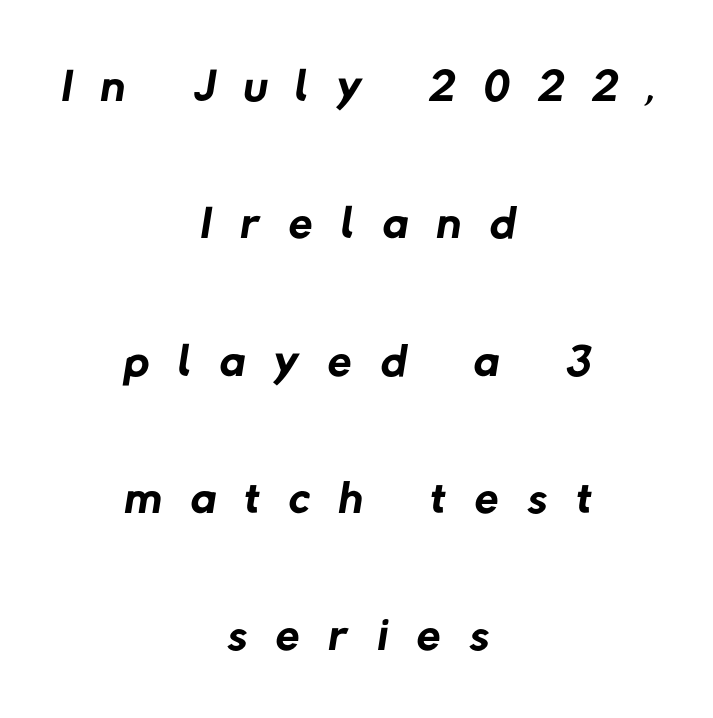
Q: Is the text bold? A: No.
Q: Is the typeface a serif or a sans-serif typeface? A: Sans-serif.
Q: Is the text underlined? A: No.
Q: How is the paragraph aligned? A: Centered.
Q: Is the spacing between letters normal or unusually wide? A: Unusually wide.
Q: Is the spacing between lines tight, normal or loose? A: Loose.
Q: Width (condensed, normal, or wide)? A: Normal.
Q: Stroke contrast? A: Low.
Q: x-height? A: Medium.
Q: Monospaced? A: No.
